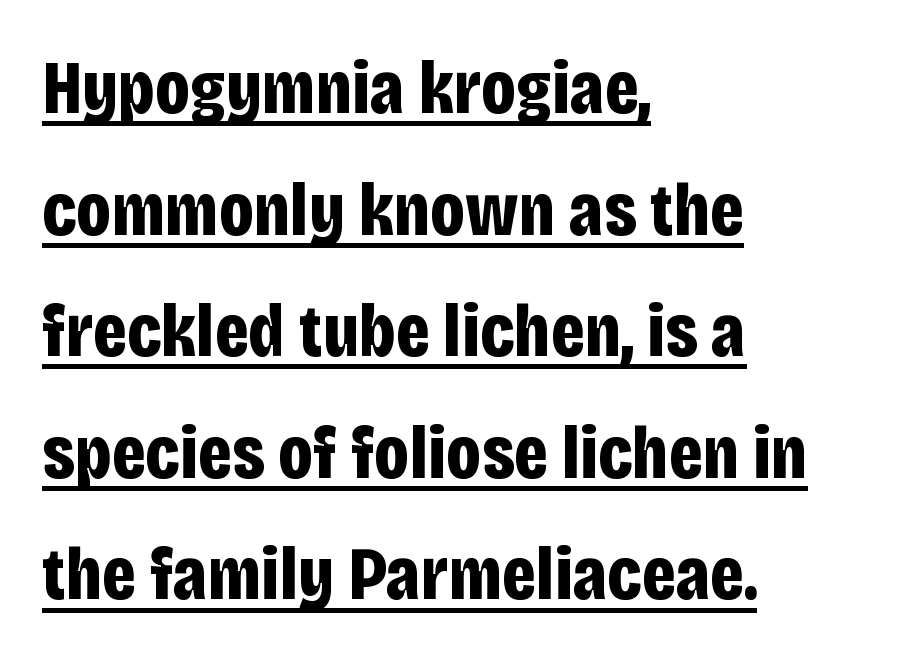
The image shows 76 px bold, condensed sans-serif type, upright; set left-aligned, normal line spacing (1.6x), normal letter spacing, underlined; low stroke contrast and a large x-height.
